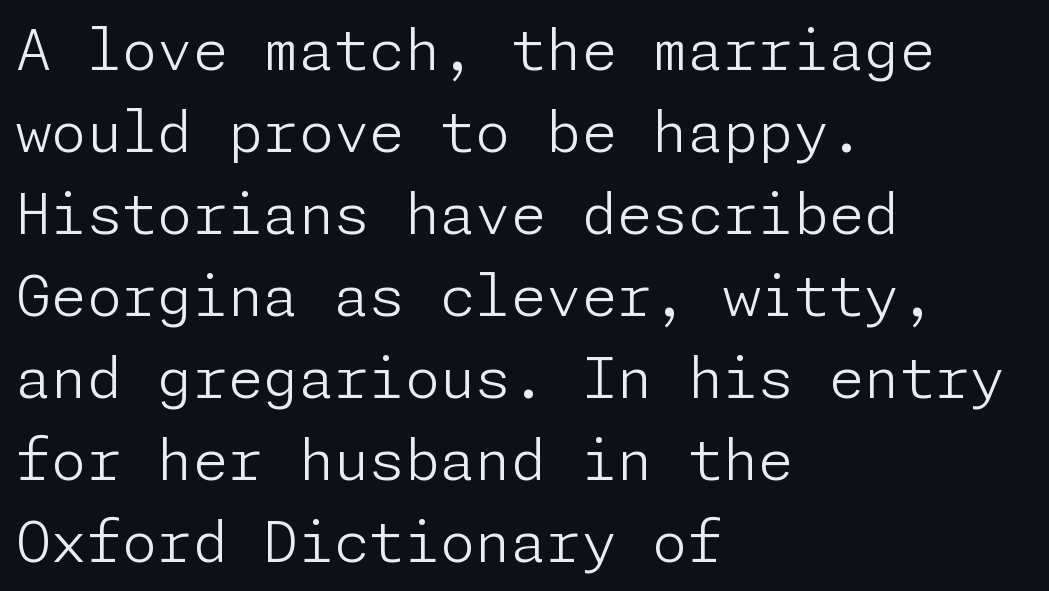
Q: Is the text bold? A: No.
Q: Is the text italic (slanted)? A: No, it is upright.
Q: Is the typeface a serif or a sans-serif typeface? A: Sans-serif.
Q: Is the text underlined? A: No.
Q: How is the paragraph aligned? A: Left-aligned.
Q: Is the spacing between letters normal or unusually wide? A: Normal.
Q: Is the spacing between lines tight, normal or loose? A: Normal.
Q: Width (condensed, normal, or wide)? A: Normal.
Q: Stroke contrast? A: Low.
Q: x-height? A: Medium.
